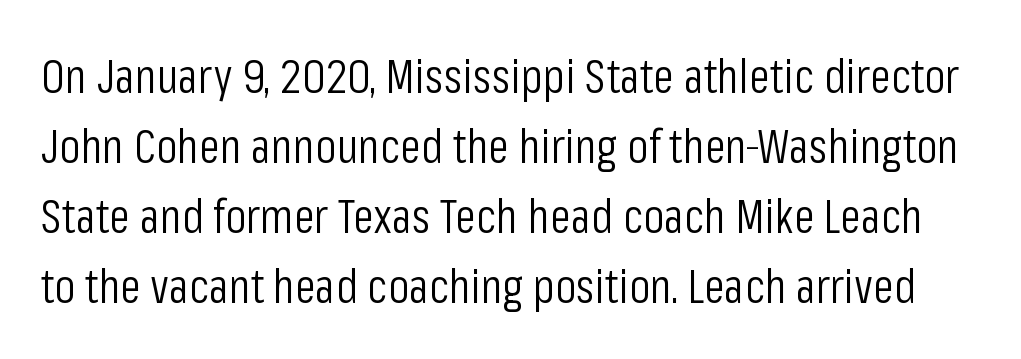
This sample has the flowing, uneven cadence of proportional lettering. The weight would be labelled regular, book, light, or lighter still. Letters rest on an invisible, unmarked baseline. The line texture is even and compact thanks to regular tracking. Every stem runs plumb, perpendicular to the baseline.
